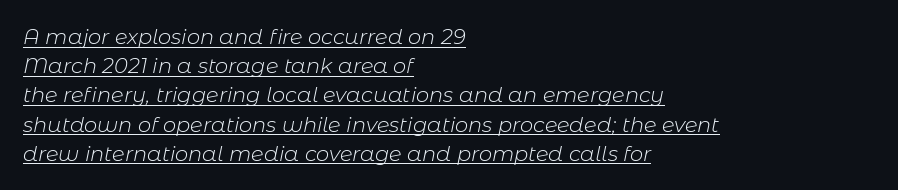
The image shows 21 px text type, italic (leaning right); set left-aligned, normal line spacing (1.39x), normal letter spacing, underlined.
